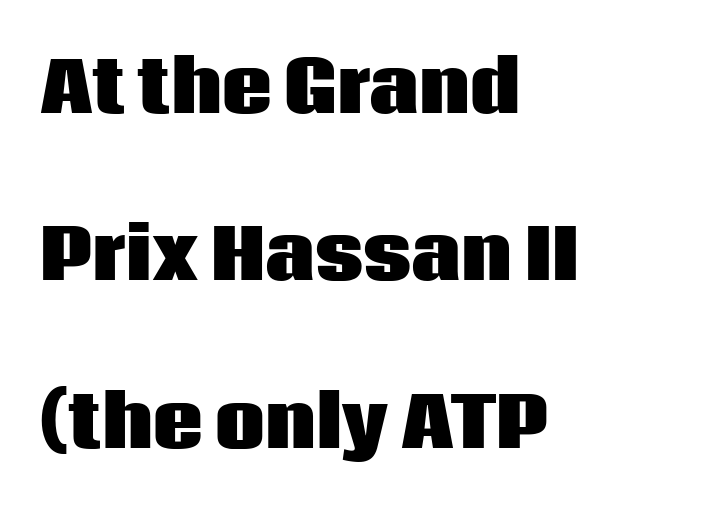
The image shows 70 px heavy sans-serif type, upright; set left-aligned, loose line spacing (2.39x), normal letter spacing, not underlined; low stroke contrast and a large x-height.
